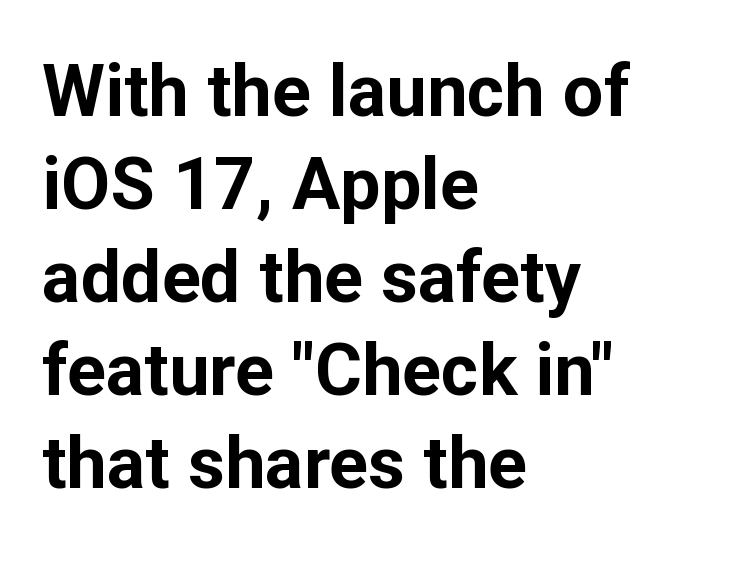
The image shows 72 px bold sans-serif type, upright; set left-aligned, normal line spacing (1.29x), normal letter spacing, not underlined; low stroke contrast and a medium x-height.
